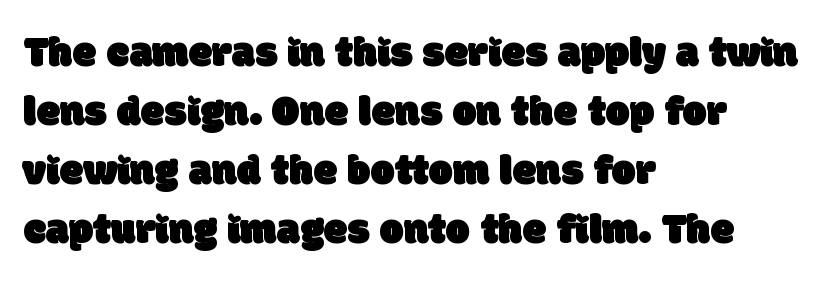
{"serif": "no", "width": "normal", "stroke_contrast": "low", "x_height": "large", "monospaced": "no", "underline": "no", "align": "left", "line_spacing": "normal", "line_spacing_ratio": 1.37, "letter_spacing": "normal", "letter_spacing_em": 0.0, "glyph_px": 43}
